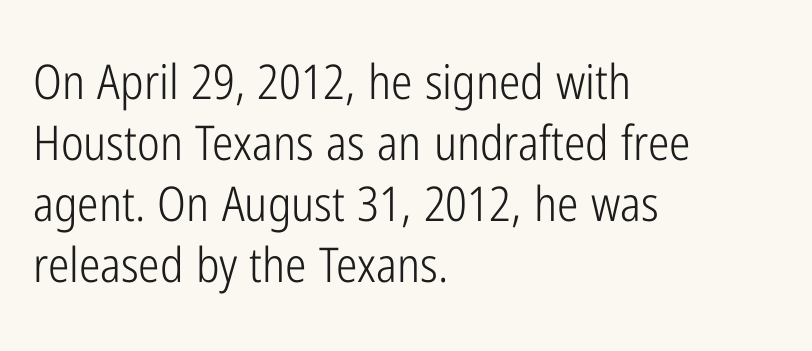
Q: Is the text bold? A: No.
Q: Is the text italic (slanted)? A: No, it is upright.
Q: Is the typeface a serif or a sans-serif typeface? A: Sans-serif.
Q: Is the text underlined? A: No.
Q: How is the paragraph aligned? A: Left-aligned.
Q: Is the spacing between letters normal or unusually wide? A: Normal.
Q: Is the spacing between lines tight, normal or loose? A: Normal.
Q: Width (condensed, normal, or wide)? A: Condensed.
Q: Stroke contrast? A: Low.
Q: x-height? A: Medium.
Q: Monospaced? A: No.
